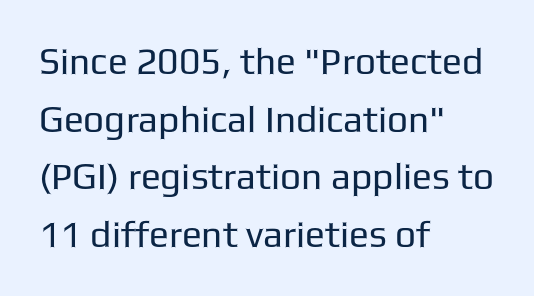
The lettering stays uniformly vertical, giving the passage a roman look. Weight class: somewhere from thin through regular. Examine the stroke ends and you'll find no serifs. Think of a printed novel: that variable character pitch is what you see here. Rows of type keep a routine distance in the vertical direction. Leftover space on each line is placed entirely after the last word.
